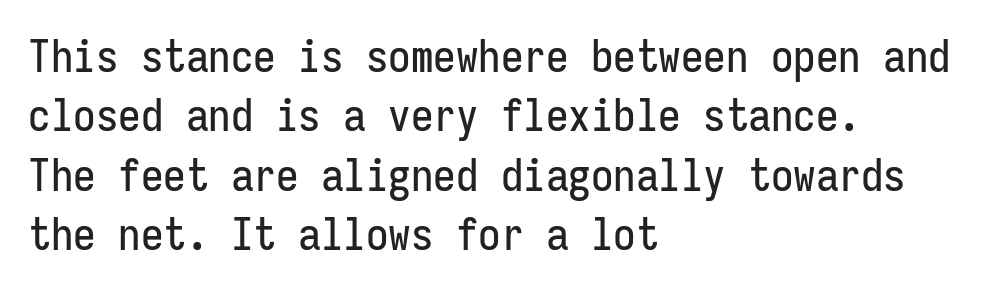
The image shows 45 px condensed sans-serif type, upright, monospaced; set left-aligned, normal line spacing (1.32x), normal letter spacing, not underlined; low stroke contrast and a medium x-height.
